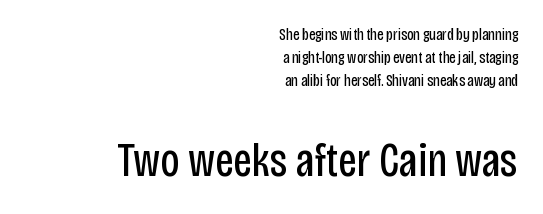
Regarding leading, the lines here are spaced in the standard way. Do the characters align in a grid? No, the font is proportional. Visually, the bottom section dominates because its glyphs are scaled up. Letters have the restrained weight of plain body copy at most. This sample uses an upright cut, with every glyph sitting square on the baseline.
